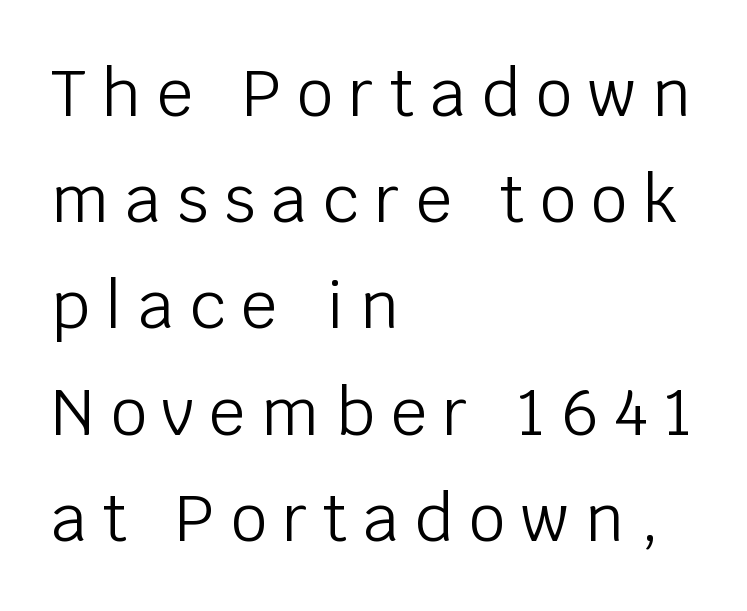
The image shows 64 px light sans-serif type, upright; set left-aligned, normal line spacing (1.66x), unusually wide letter spacing (+0.25 em), not underlined; low stroke contrast and a large x-height.
